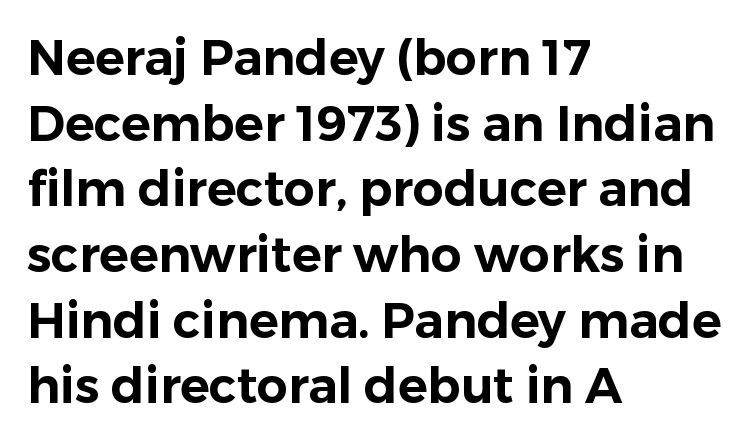
The image shows 49 px sans-serif type, upright; set left-aligned, normal line spacing (1.34x), normal letter spacing, not underlined; low stroke contrast and a medium x-height.
